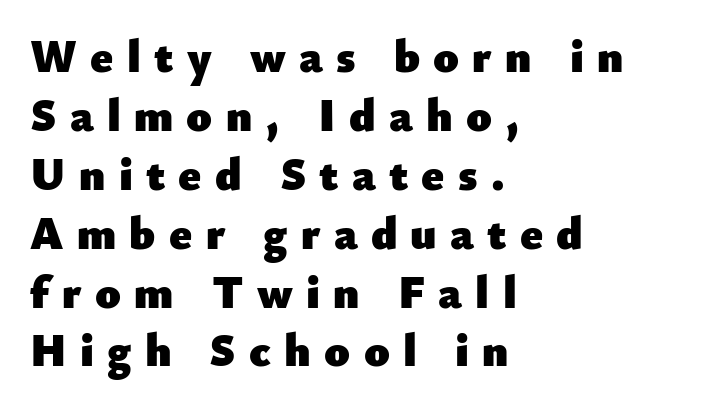
{"serif": "no", "italic": "no", "bold": "yes", "weight": "heavy", "width": "normal", "stroke_contrast": "low", "x_height": "small", "monospaced": "no", "underline": "no", "align": "left", "line_spacing": "normal", "line_spacing_ratio": 1.28, "letter_spacing": "wide", "letter_spacing_em": 0.29, "glyph_px": 46}
